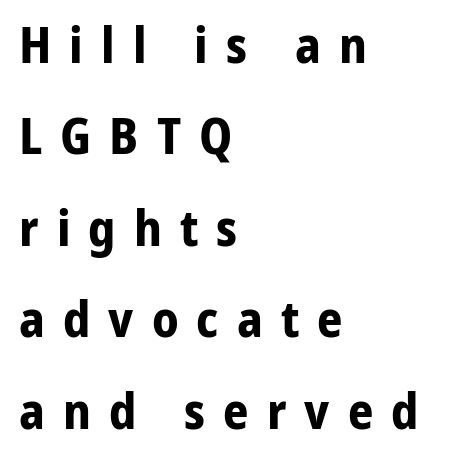
{"serif": "no", "italic": "no", "bold": "yes", "weight": "bold", "width": "normal", "stroke_contrast": "low", "x_height": "medium", "monospaced": "no", "underline": "no", "align": "left", "line_spacing_ratio": 1.83, "letter_spacing": "wide", "letter_spacing_em": 0.36, "glyph_px": 50}
